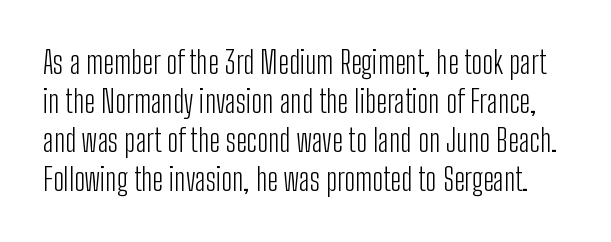
The image shows 31 px light, condensed sans-serif type, upright; set normal line spacing (1.26x), normal letter spacing, not underlined; low stroke contrast and a medium x-height.
